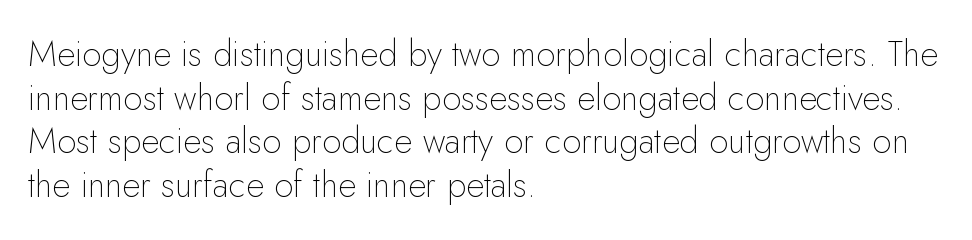
{"serif": "no", "italic": "no", "bold": "no", "weight": "thin", "width": "normal", "stroke_contrast": "low", "x_height": "small", "monospaced": "no", "underline": "no", "align": "left", "line_spacing": "normal", "line_spacing_ratio": 1.25, "letter_spacing": "normal", "letter_spacing_em": 0.0, "glyph_px": 35}
